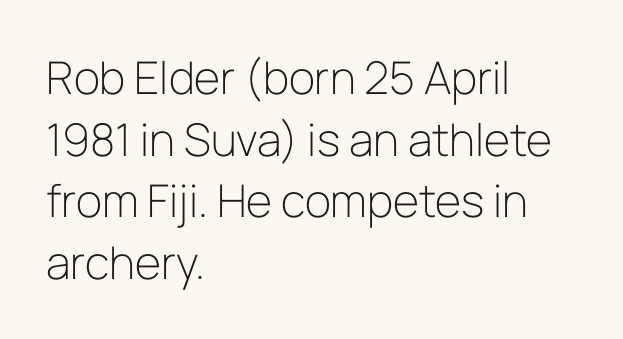
The image shows 45 px light sans-serif type, upright; set left-aligned, normal line spacing (1.37x), normal letter spacing, not underlined; low stroke contrast and a medium x-height.
